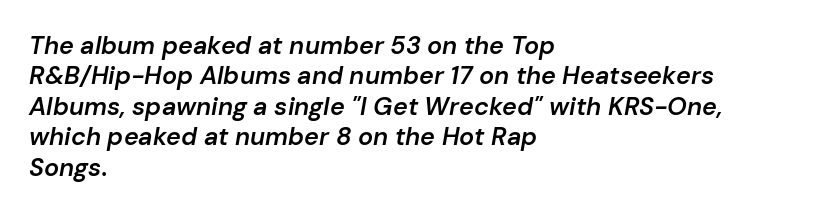
Unmarked baselines from the first word to the last. Between one letter and the next there's only the usual sliver of space. Compared with an ordinary text face, these strokes are moderately heavier — a semibold. Typeset ragged right — the left edge is the straight one. In terms of posture, this sample is oblique.
